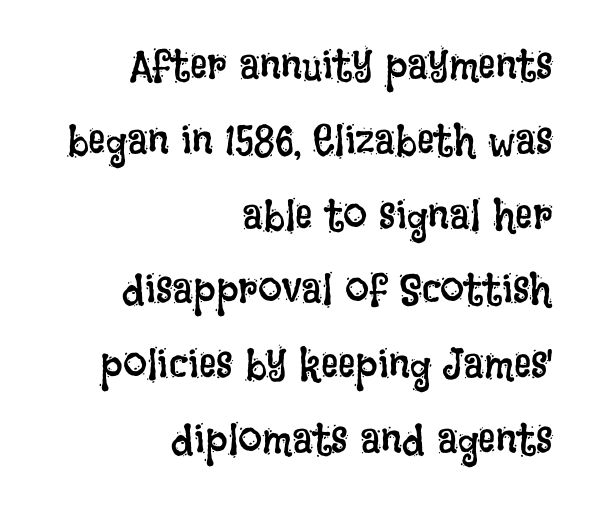
The image shows 43 px regular-weight, condensed type, upright; set right-aligned, line spacing 1.74x, normal letter spacing, not underlined; low stroke contrast and a large x-height.
